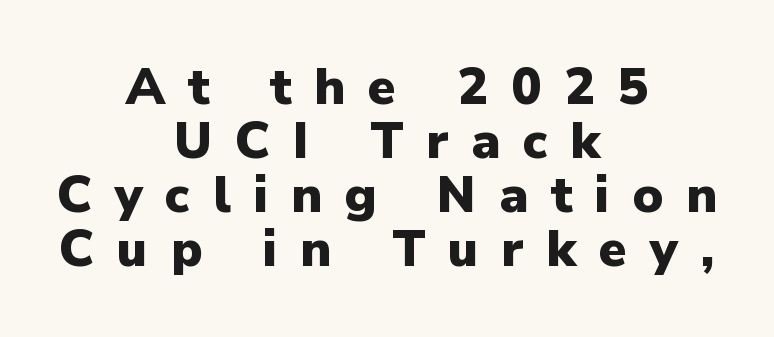
This sample is center-justified, so both line endings float freely. The leading is snug, giving the passage a crowded texture. The face used here is a sans, in the tradition of grotesques and geometrics. This rendering widens character spacing well past its baseline value.
